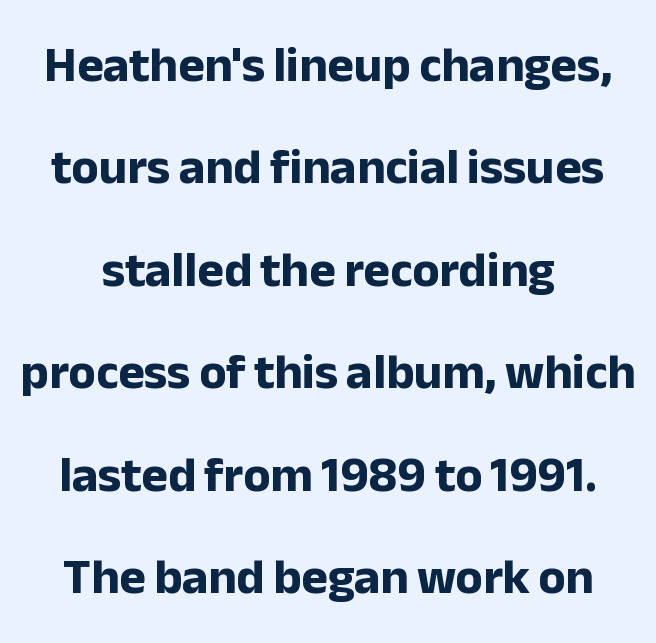
Typesetter's note: full bold, strokes at maximum text heaviness. Spacing between characters is what you'd get straight out of the box. How would I describe the line gaps? Wide and relaxed. Look at the bottom of the vertical strokes: they stop flat, with no serifs.
